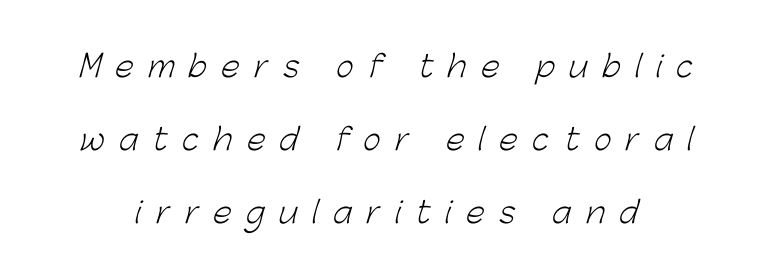
The image shows 30 px light sans-serif type; set loose line spacing (2.43x), unusually wide letter spacing (+0.49 em), not underlined; low stroke contrast and a medium x-height.
